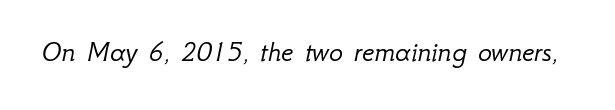
Q: Is the text bold? A: No.
Q: Is the text italic (slanted)? A: Yes, it leans right by about 12 degrees.
Q: Is the text underlined? A: No.
Q: Is the spacing between letters normal or unusually wide? A: Normal.
Q: Width (condensed, normal, or wide)? A: Normal.
Q: Stroke contrast? A: Low.
Q: x-height? A: Small.
Q: Monospaced? A: No.
